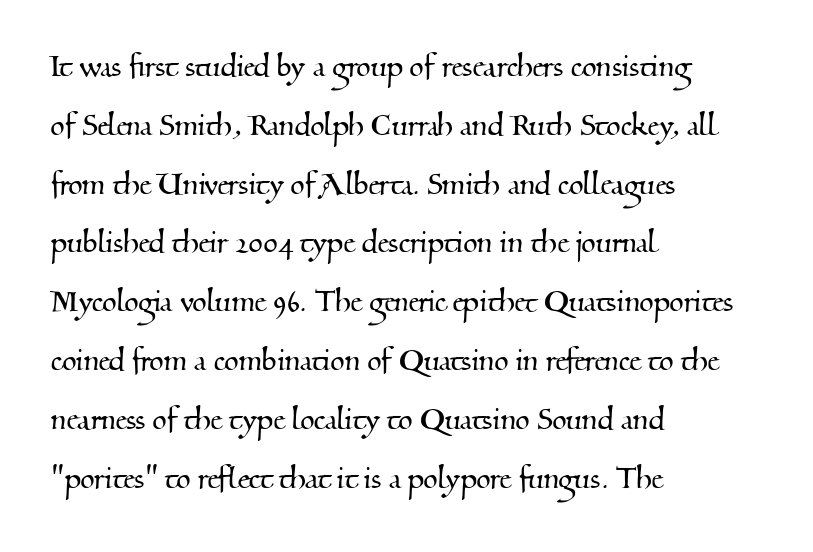
The image shows 37 px serif type; set left-aligned, normal line spacing (1.59x), normal letter spacing, not underlined; medium stroke contrast and a small x-height.
